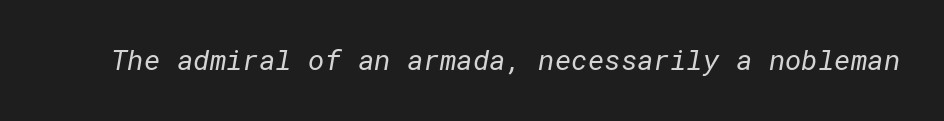
{"serif": "no", "bold": "no", "weight": "regular", "width": "normal", "stroke_contrast": "low", "x_height": "medium", "underline": "no", "letter_spacing": "normal", "letter_spacing_em": 0.0, "glyph_px": 28}
